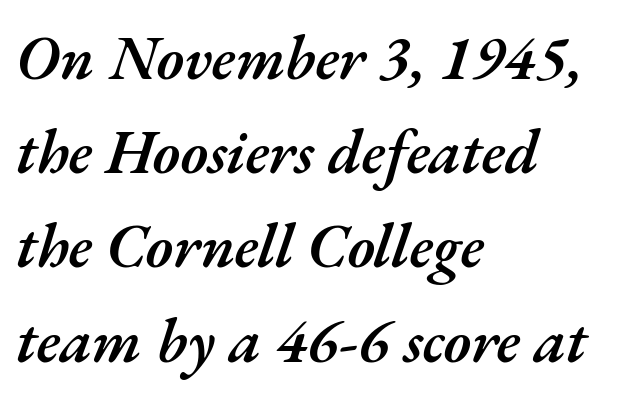
Q: Is the text bold? A: Semi-bold.
Q: Is the text italic (slanted)? A: Yes, it leans right by about 17 degrees.
Q: Is the text underlined? A: No.
Q: How is the paragraph aligned? A: Left-aligned.
Q: Is the spacing between letters normal or unusually wide? A: Normal.
Q: Is the spacing between lines tight, normal or loose? A: Normal.
Q: Width (condensed, normal, or wide)? A: Normal.
Q: Stroke contrast? A: Medium.
Q: x-height? A: Small.
Q: Monospaced? A: No.
